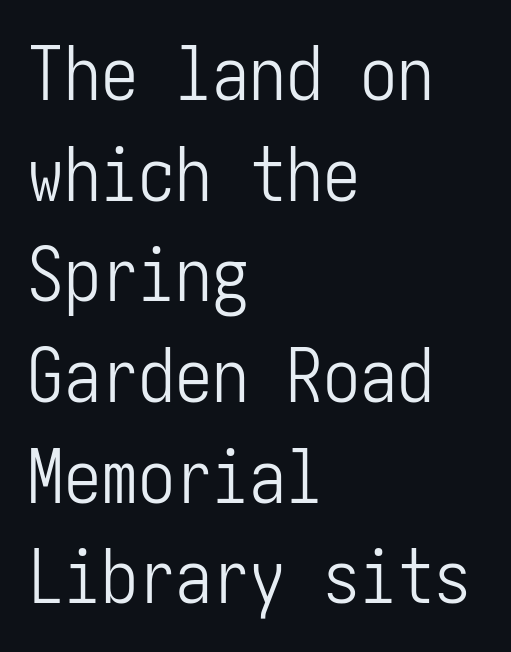
Q: Is the text bold? A: No.
Q: Is the text italic (slanted)? A: No, it is upright.
Q: Is the typeface a serif or a sans-serif typeface? A: Sans-serif.
Q: Is the text underlined? A: No.
Q: How is the paragraph aligned? A: Left-aligned.
Q: Is the spacing between letters normal or unusually wide? A: Normal.
Q: Is the spacing between lines tight, normal or loose? A: Normal.
Q: Width (condensed, normal, or wide)? A: Condensed.
Q: Stroke contrast? A: Low.
Q: x-height? A: Medium.
